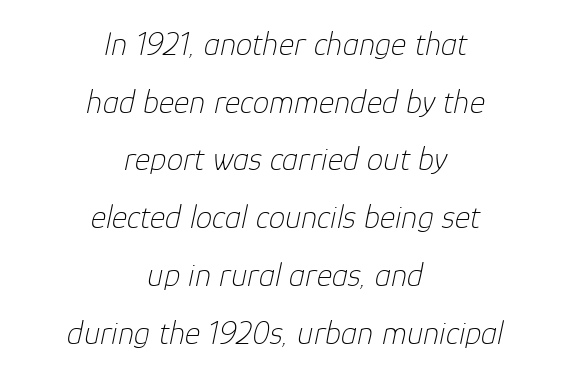
Q: Is the text bold? A: No.
Q: Is the text italic (slanted)? A: Yes, it leans right by about 12 degrees.
Q: Is the text underlined? A: No.
Q: How is the paragraph aligned? A: Centered.
Q: Is the spacing between letters normal or unusually wide? A: Normal.
Q: Width (condensed, normal, or wide)? A: Normal.
Q: Stroke contrast? A: Low.
Q: x-height? A: Medium.
Q: Monospaced? A: No.
